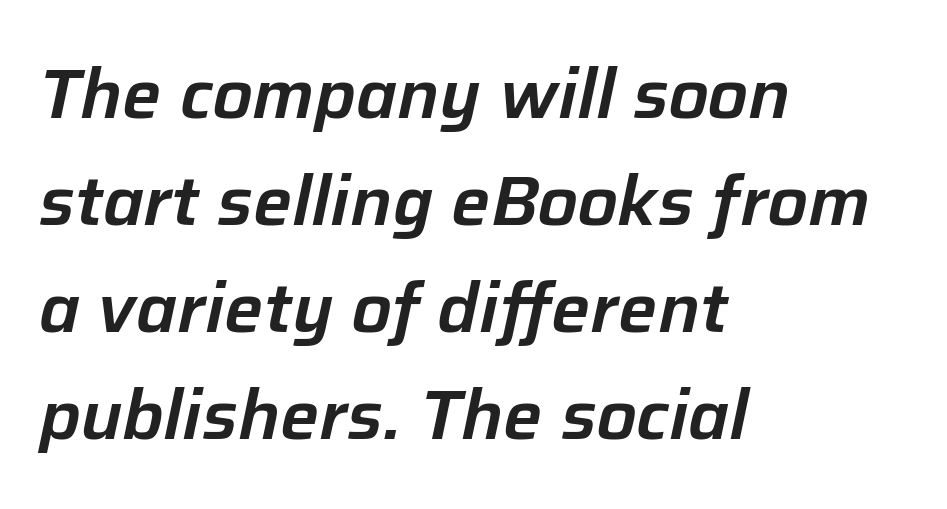
The image shows 69 px text type, italic (leaning right); set left-aligned, normal line spacing (1.55x), normal letter spacing, not underlined; low stroke contrast and a medium x-height.
